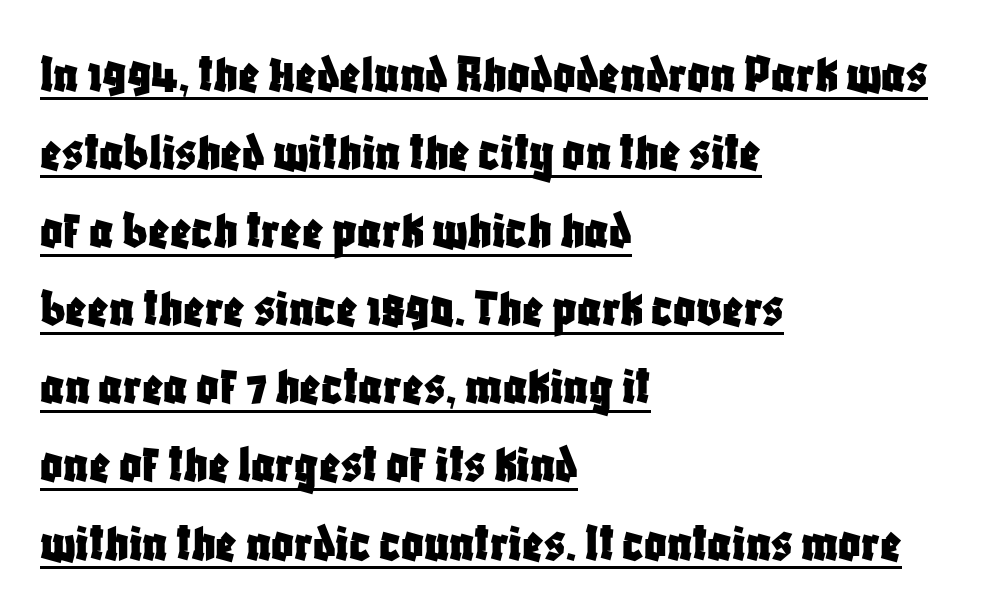
{"serif": "no", "italic": "no", "width": "condensed", "stroke_contrast": "low", "x_height": "large", "monospaced": "no", "underline": "yes", "align": "left", "line_spacing": "normal", "line_spacing_ratio": 1.42, "letter_spacing": "normal", "letter_spacing_em": 0.0, "glyph_px": 55}
